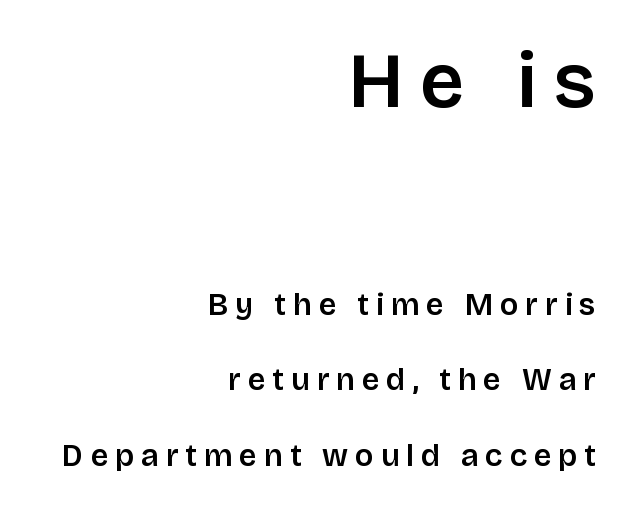
Q: Is the text italic (slanted)? A: No, it is upright.
Q: Is the typeface a serif or a sans-serif typeface? A: Sans-serif.
Q: Is the text underlined? A: No.
Q: How is the paragraph aligned? A: Right-aligned.
Q: Is the spacing between letters normal or unusually wide? A: Unusually wide.
Q: Is the spacing between lines tight, normal or loose? A: Loose.
Q: Which block of text is set in a larger size, the first (top) or the second (bottom)? A: The first (top) one.
Q: Width (condensed, normal, or wide)? A: Normal.
Q: Stroke contrast? A: Low.
Q: x-height? A: Large.
Q: Monospaced? A: No.
